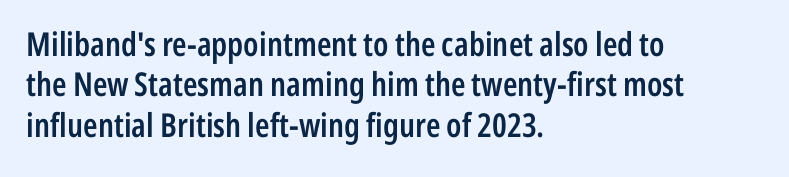
Q: Is the text bold? A: Semi-bold.
Q: Is the text italic (slanted)? A: No, it is upright.
Q: Is the typeface a serif or a sans-serif typeface? A: Sans-serif.
Q: Is the text underlined? A: No.
Q: How is the paragraph aligned? A: Left-aligned.
Q: Is the spacing between letters normal or unusually wide? A: Normal.
Q: Width (condensed, normal, or wide)? A: Condensed.
Q: Stroke contrast? A: Low.
Q: x-height? A: Medium.
Q: Monospaced? A: No.
